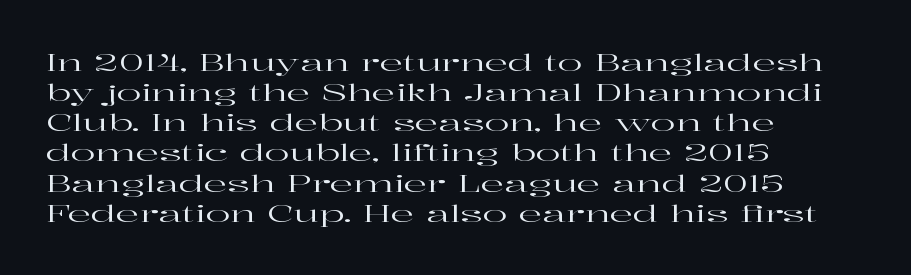
The image shows 23 px text type, upright; set left-aligned, normal line spacing (1.31x), normal letter spacing, not underlined.
